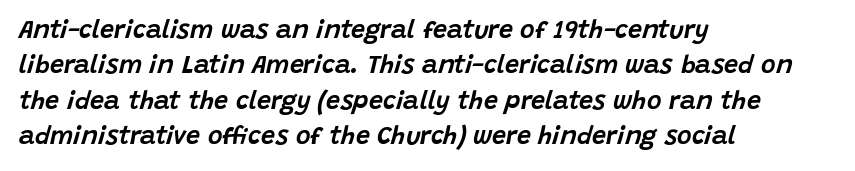
Q: Is the text italic (slanted)? A: Yes, it leans right by about 15 degrees.
Q: Is the text underlined? A: No.
Q: How is the paragraph aligned? A: Left-aligned.
Q: Is the spacing between letters normal or unusually wide? A: Normal.
Q: Is the spacing between lines tight, normal or loose? A: Normal.
